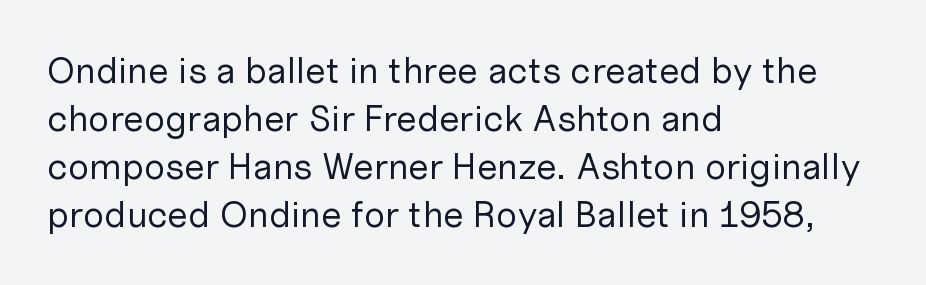
{"serif": "no", "italic": "no", "bold": "no", "weight": "regular", "width": "normal", "stroke_contrast": "low", "x_height": "medium", "monospaced": "no", "underline": "no", "align": "left", "line_spacing": "normal", "line_spacing_ratio": 1.3, "letter_spacing": "normal", "letter_spacing_em": 0.0, "glyph_px": 37}
